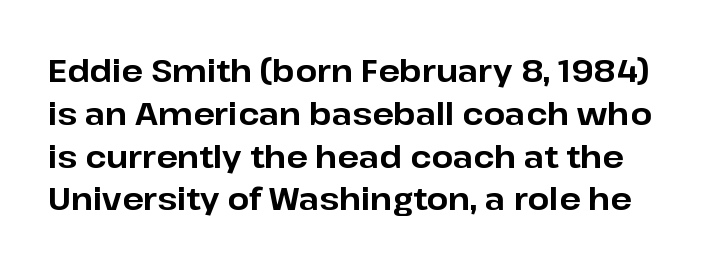
The image shows 31 px bold sans-serif type, upright; set normal line spacing (1.38x), normal letter spacing, not underlined; low stroke contrast and a medium x-height.
